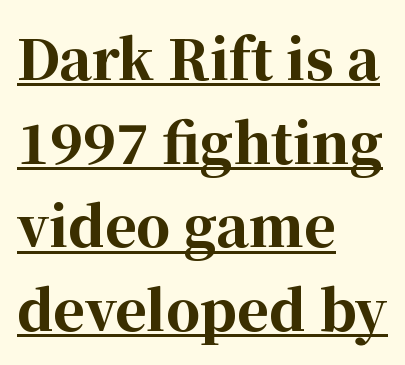
Q: Is the text bold? A: Yes.
Q: Is the text italic (slanted)? A: No, it is upright.
Q: Is the typeface a serif or a sans-serif typeface? A: Serif.
Q: Is the text underlined? A: Yes.
Q: How is the paragraph aligned? A: Left-aligned.
Q: Is the spacing between letters normal or unusually wide? A: Normal.
Q: Is the spacing between lines tight, normal or loose? A: Normal.
Q: Width (condensed, normal, or wide)? A: Normal.
Q: Stroke contrast? A: High.
Q: x-height? A: Medium.
Q: Monospaced? A: No.
